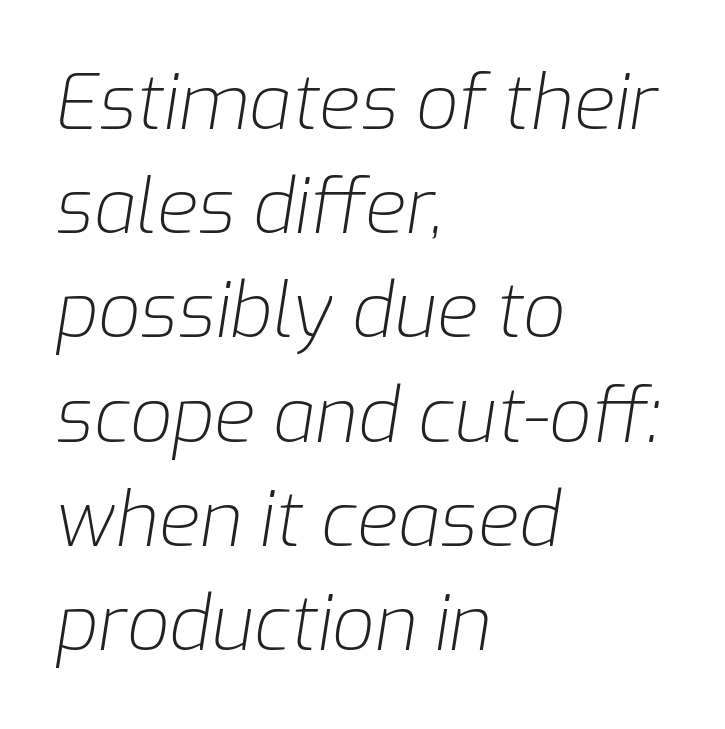
The space between consecutive lines is moderate. Standard letterfit; no display-style spreading of the glyphs. If you drew a line through each stem, it would be angled. A typesetter would call this proportional, since set widths differ per character. Rule under the text: the space is simply empty. The paragraph shown leans on its left margin.
